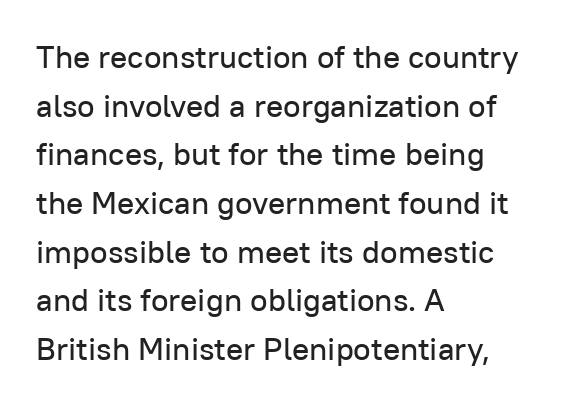
{"serif": "no", "italic": "no", "width": "normal", "stroke_contrast": "low", "x_height": "medium", "monospaced": "no", "underline": "no", "align": "left", "line_spacing": "normal", "line_spacing_ratio": 1.52, "letter_spacing": "normal", "letter_spacing_em": 0.0, "glyph_px": 32}
